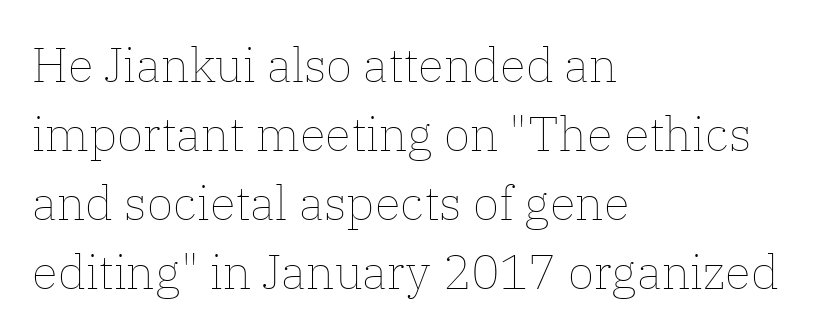
Q: Is the text bold? A: No.
Q: Is the text italic (slanted)? A: No, it is upright.
Q: Is the text underlined? A: No.
Q: How is the paragraph aligned? A: Left-aligned.
Q: Is the spacing between letters normal or unusually wide? A: Normal.
Q: Is the spacing between lines tight, normal or loose? A: Normal.
Q: Width (condensed, normal, or wide)? A: Normal.
Q: Stroke contrast? A: Low.
Q: x-height? A: Medium.
Q: Monospaced? A: No.
